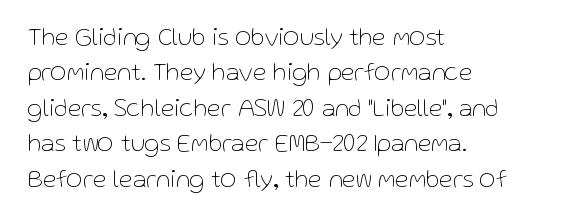
Plain, unruled lines of type. Is the type heavy? It reads as light-to-regular instead. Interline gaps are of average width in this sample. In terms of posture, this sample is upright. These lines are set flush left with a ragged right edge. Nothing unusual about the tracking: characters are spaced as the font intends.
